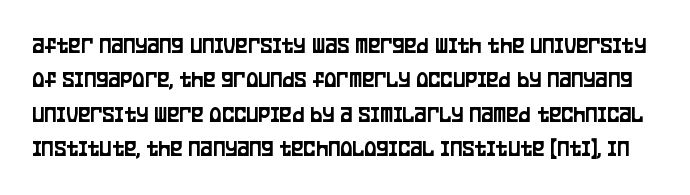
{"italic": "no", "underline": "no", "line_spacing": "normal", "line_spacing_ratio": 1.49, "letter_spacing": "normal", "letter_spacing_em": 0.0, "glyph_px": 23}
